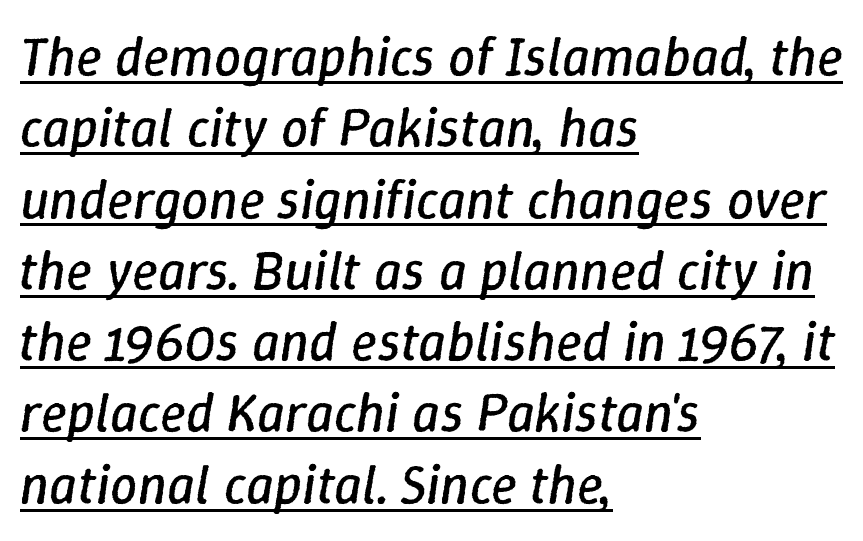
Proportional: the letters do not fall into vertical columns. Is this a heavy cut? Hardly; it is regular or lighter. Yep, that's italic — everything's leaning. The specimen includes a rule beneath the text block's lines. Honestly, the letter spacing is just normal — you wouldn't notice it.
